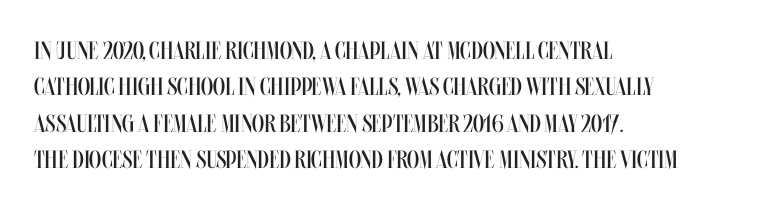
In terms of posture, this sample is upright. The passage shown has conventional tracking throughout. The zone under the glyphs is completely vacant. The lines are quadded left. These glyphs show unthickened strokes, regular width or finer. Rows of type keep a routine distance in the vertical direction.
